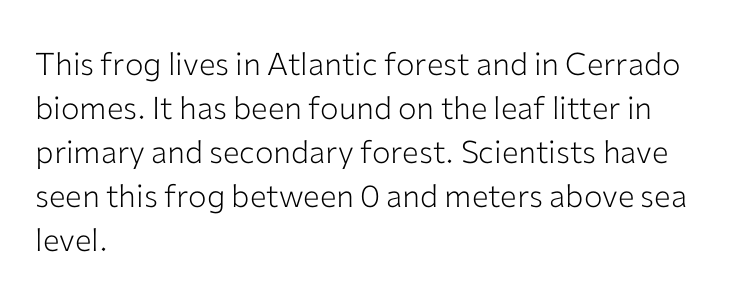
The image shows 31 px light sans-serif type, upright; set left-aligned, normal line spacing (1.42x), normal letter spacing, not underlined; low stroke contrast and a medium x-height.
